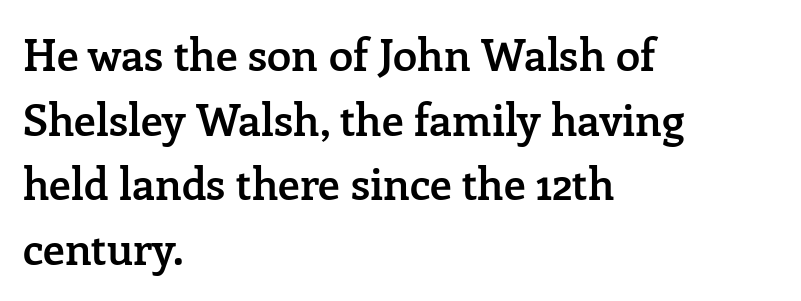
The image shows 44 px semibold serif type, upright; set left-aligned, normal line spacing (1.47x), normal letter spacing, not underlined; low stroke contrast and a medium x-height.
